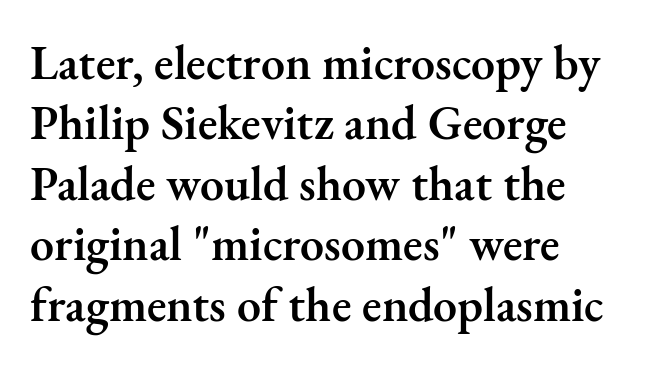
Q: Is the text bold? A: Semi-bold.
Q: Is the text italic (slanted)? A: No, it is upright.
Q: Is the typeface a serif or a sans-serif typeface? A: Serif.
Q: Is the text underlined? A: No.
Q: How is the paragraph aligned? A: Left-aligned.
Q: Is the spacing between letters normal or unusually wide? A: Normal.
Q: Is the spacing between lines tight, normal or loose? A: Normal.
Q: Width (condensed, normal, or wide)? A: Normal.
Q: Stroke contrast? A: Medium.
Q: x-height? A: Small.
Q: Monospaced? A: No.
